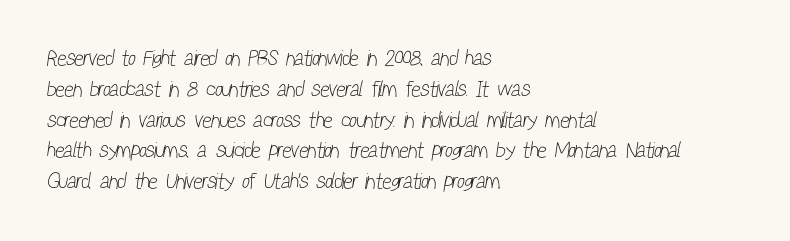
The image shows 22 px text type; set left-aligned, normal line spacing (1.4x), normal letter spacing, not underlined.
